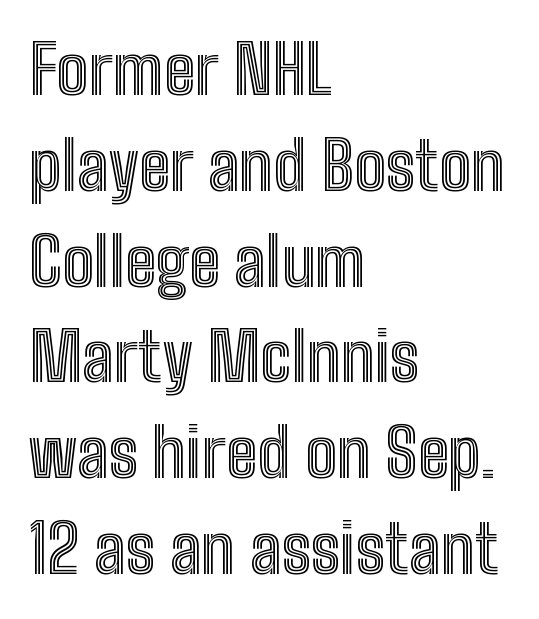
Q: Is the text italic (slanted)? A: No, it is upright.
Q: Is the text underlined? A: No.
Q: How is the paragraph aligned? A: Left-aligned.
Q: Is the spacing between letters normal or unusually wide? A: Normal.
Q: Is the spacing between lines tight, normal or loose? A: Normal.
Q: Width (condensed, normal, or wide)? A: Condensed.
Q: x-height? A: Medium.
Q: Monospaced? A: No.
